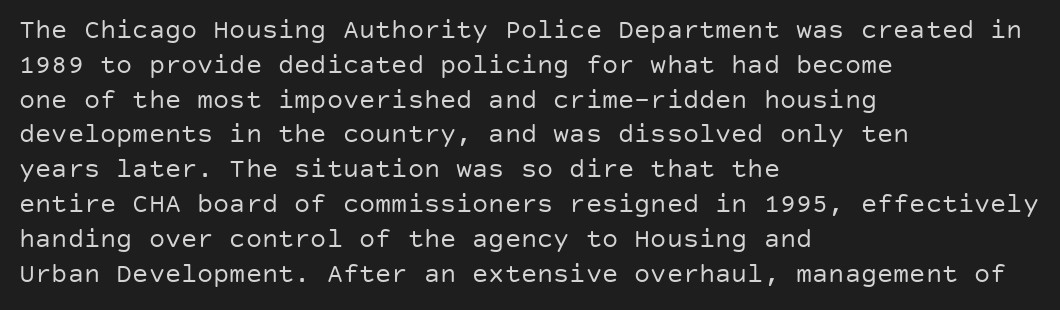
This sample keeps an unexceptional amount of space between lines. Characters remain perfectly vertical along every line. The gap between lines stays unmarked. Is this a heavy cut? Hardly; it is regular or lighter.
